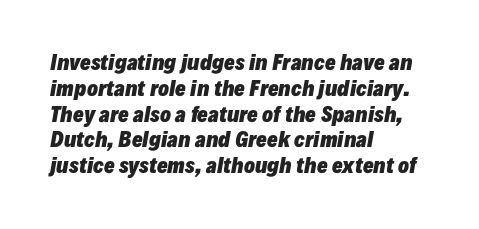
{"italic": "yes", "lean": "right", "slant_degrees": 10, "bold": "yes", "underline": "no", "align": "left", "line_spacing": "normal", "line_spacing_ratio": 1.29, "letter_spacing": "normal", "letter_spacing_em": 0.0, "glyph_px": 20}
